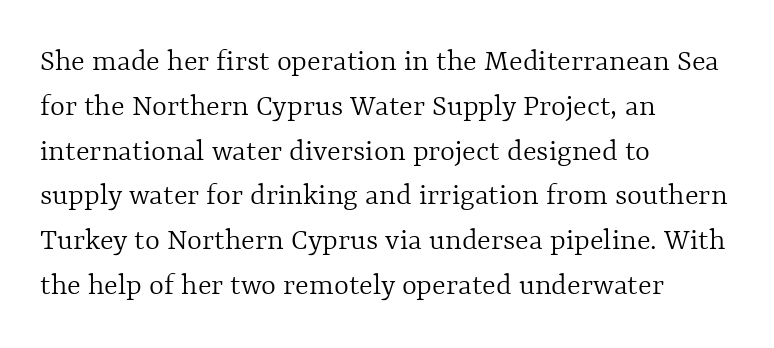
The font is comparable to plain body text, perhaps lighter. These lines sit exactly where default settings would place them. The rendering anchors every line to the left-hand side. Unmarked baselines from the first word to the last. Glyph-to-glyph distance matches everyday printed text. The letters advance in unequal steps, a hallmark of proportional type.
